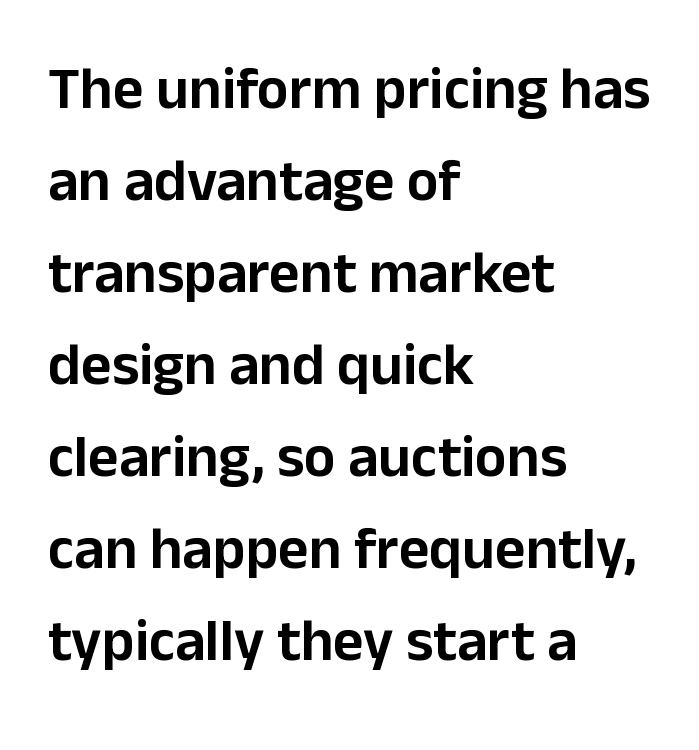
{"serif": "no", "italic": "no", "width": "normal", "stroke_contrast": "low", "x_height": "medium", "monospaced": "no", "underline": "no", "align": "left", "line_spacing": "normal", "line_spacing_ratio": 1.56, "letter_spacing": "normal", "letter_spacing_em": 0.0, "glyph_px": 59}
